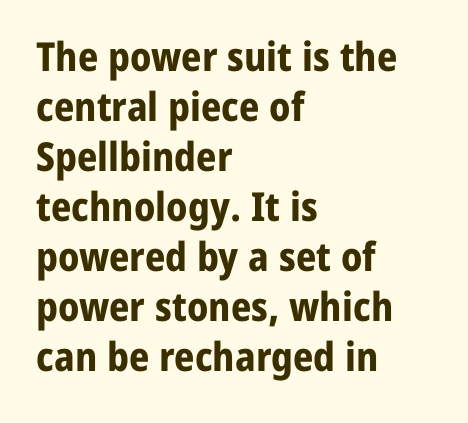
{"serif": "no", "italic": "no", "bold": "yes", "weight": "bold", "width": "normal", "stroke_contrast": "low", "x_height": "medium", "monospaced": "no", "underline": "no", "align": "left", "line_spacing": "normal", "line_spacing_ratio": 1.25, "letter_spacing": "normal", "letter_spacing_em": 0.0, "glyph_px": 40}
